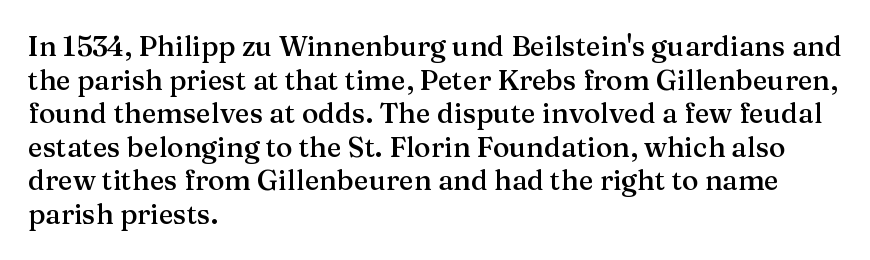
{"serif": "yes", "italic": "no", "bold": "semi", "weight": "semibold", "width": "normal", "stroke_contrast": "medium", "x_height": "medium", "monospaced": "no", "underline": "no", "align": "left", "line_spacing_ratio": 1.2, "letter_spacing": "normal", "letter_spacing_em": 0.0, "glyph_px": 28}
